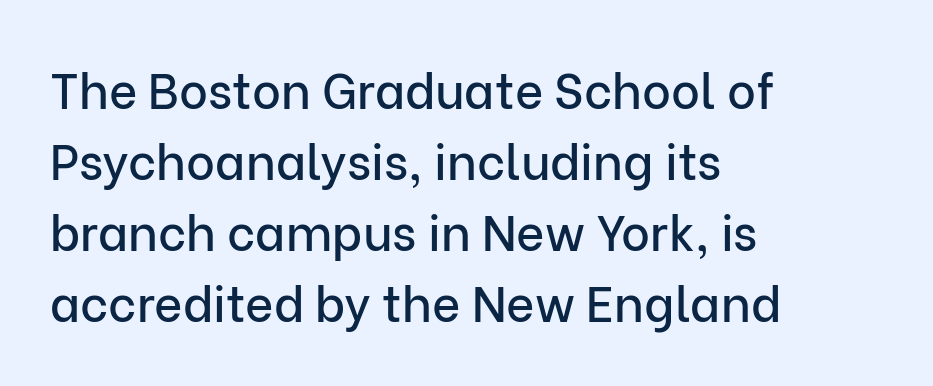
Words appear dense and cohesive because spacing is normal. Every stem runs plumb, perpendicular to the baseline. The characters display no serif detailing; their extremities are plain. These lines are rendered in a variable-pitch font. The ragged edge is on the right, which tells us the setting is flush left.
